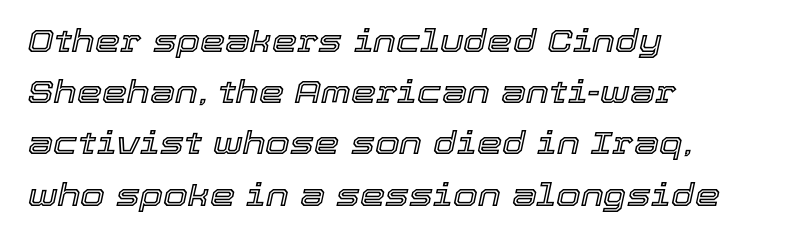
Each row of text sits above clean, open space. The paragraph shown leans on its left margin. The letters advance in unequal steps, a hallmark of proportional type. Yep, that's italic — everything's leaning. What stands out about the letter spacing? Nothing — it is the standard amount.
